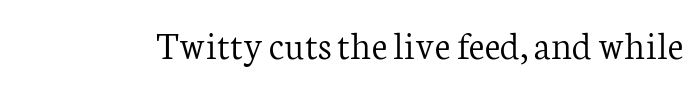
The image shows 41 px light serif type, upright; set normal letter spacing, not underlined; low stroke contrast and a medium x-height.
